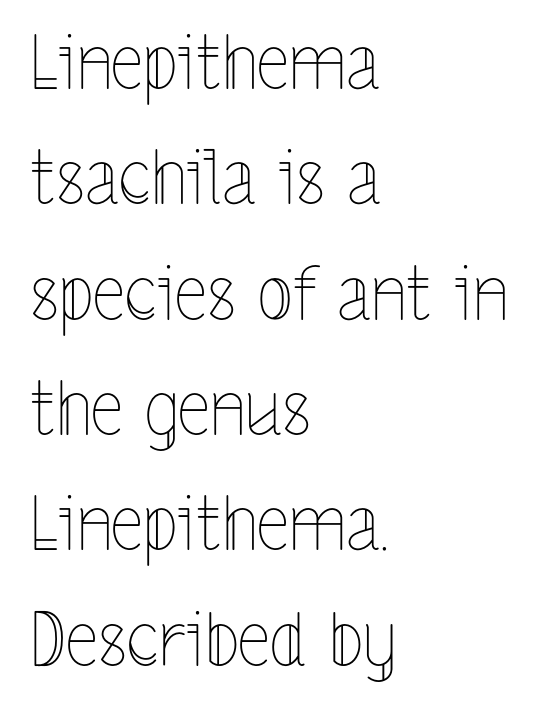
{"italic": "no", "bold": "no", "weight": "thin", "width": "condensed", "x_height": "medium", "monospaced": "no", "underline": "no", "align": "left", "line_spacing": "normal", "line_spacing_ratio": 1.58, "letter_spacing": "normal", "letter_spacing_em": 0.0, "glyph_px": 73}
